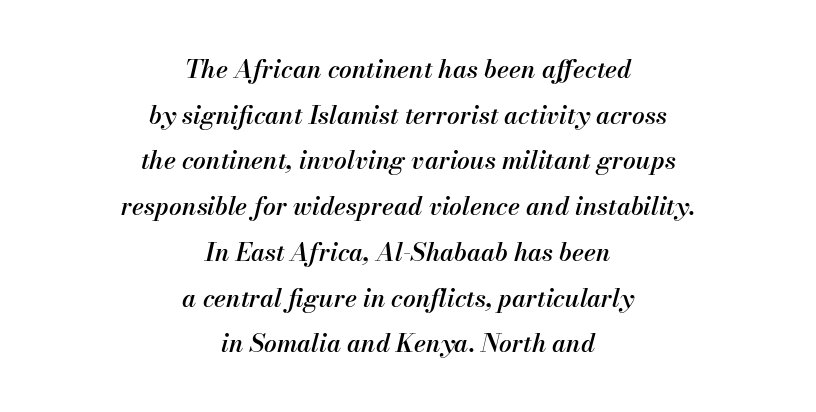
The setting favours the middle, as headings and verse often do. Is the type slanted? Yes — the strokes lean at a clear angle. A fair bit of extra ink — the face is semibold, not bold. Clear beneath every line of the passage.
